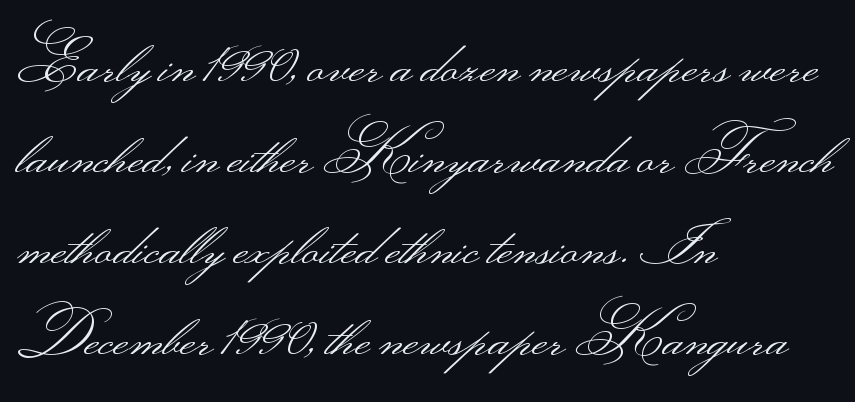
The block of text has a typical density, with ordinary space between rows. Compared with typical body copy, the letter spacing here is the same. Are there feet on the stems? There aren't — it's a sans. Proportional: the letters do not fall into vertical columns. Layout note: lines flush left. This is not heavy type; no bold has been used.
